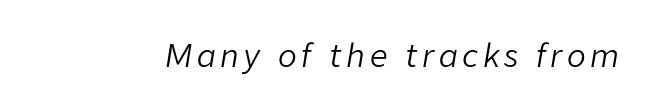
Think of a printed novel: that variable character pitch is what you see here. The passage shown is not underscored anywhere. The face used here has a pronounced slope to its letters. No chunkiness to these letters — they're not bold.
